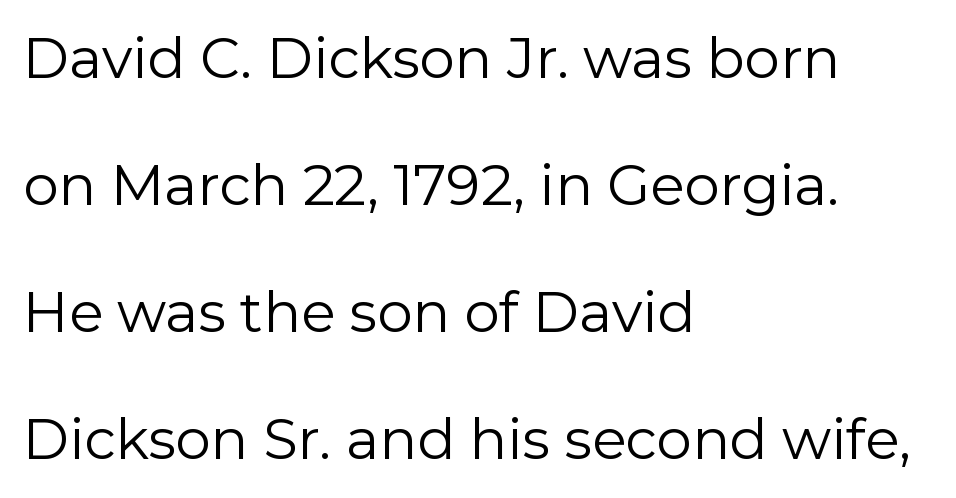
Q: Is the text bold? A: No.
Q: Is the text italic (slanted)? A: No, it is upright.
Q: Is the typeface a serif or a sans-serif typeface? A: Sans-serif.
Q: Is the text underlined? A: No.
Q: How is the paragraph aligned? A: Left-aligned.
Q: Is the spacing between letters normal or unusually wide? A: Normal.
Q: Is the spacing between lines tight, normal or loose? A: Loose.
Q: Width (condensed, normal, or wide)? A: Normal.
Q: Stroke contrast? A: Low.
Q: x-height? A: Medium.
Q: Monospaced? A: No.
